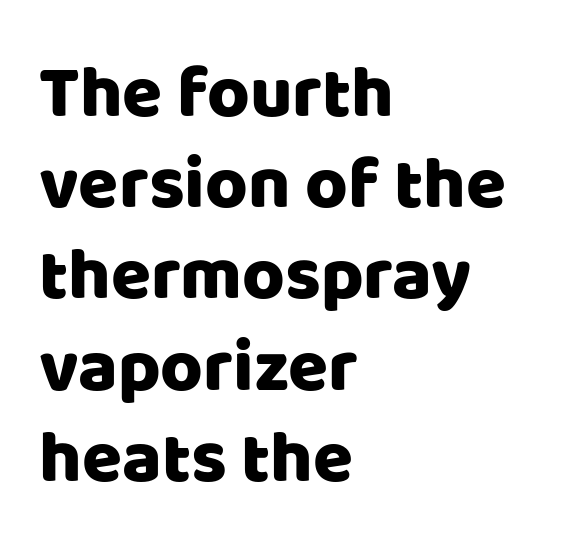
{"serif": "no", "italic": "no", "width": "normal", "stroke_contrast": "low", "x_height": "large", "monospaced": "no", "underline": "no", "align": "left", "line_spacing": "normal", "line_spacing_ratio": 1.25, "letter_spacing": "normal", "letter_spacing_em": 0.0, "glyph_px": 73}
